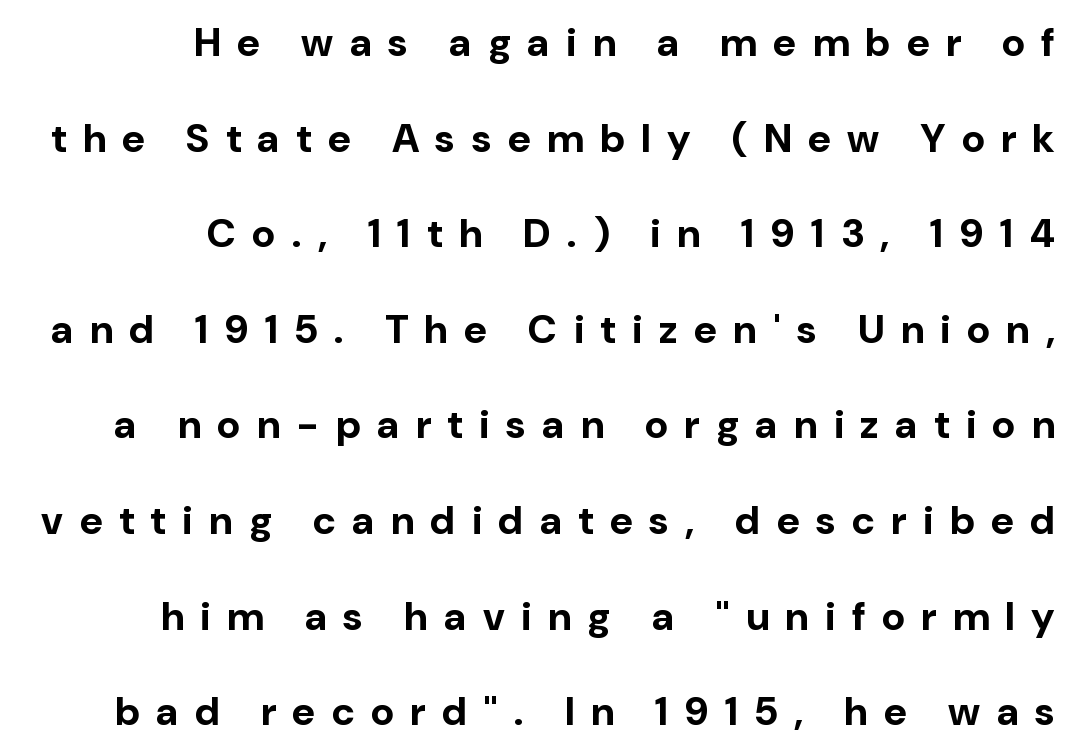
Q: Is the text bold? A: Yes.
Q: Is the text italic (slanted)? A: No, it is upright.
Q: Is the typeface a serif or a sans-serif typeface? A: Sans-serif.
Q: Is the text underlined? A: No.
Q: How is the paragraph aligned? A: Right-aligned.
Q: Is the spacing between letters normal or unusually wide? A: Unusually wide.
Q: Is the spacing between lines tight, normal or loose? A: Loose.
Q: Width (condensed, normal, or wide)? A: Normal.
Q: Stroke contrast? A: Low.
Q: x-height? A: Medium.
Q: Monospaced? A: No.
